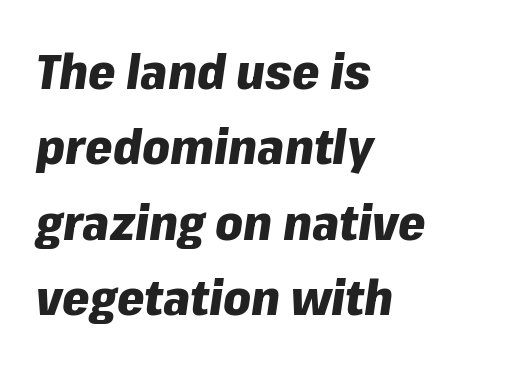
{"italic": "yes", "lean": "right", "slant_degrees": 8, "bold": "yes", "weight": "heavy", "width": "normal", "stroke_contrast": "low", "x_height": "medium", "monospaced": "no", "underline": "no", "align": "left", "line_spacing": "normal", "line_spacing_ratio": 1.54, "letter_spacing": "normal", "letter_spacing_em": 0.0, "glyph_px": 49}
